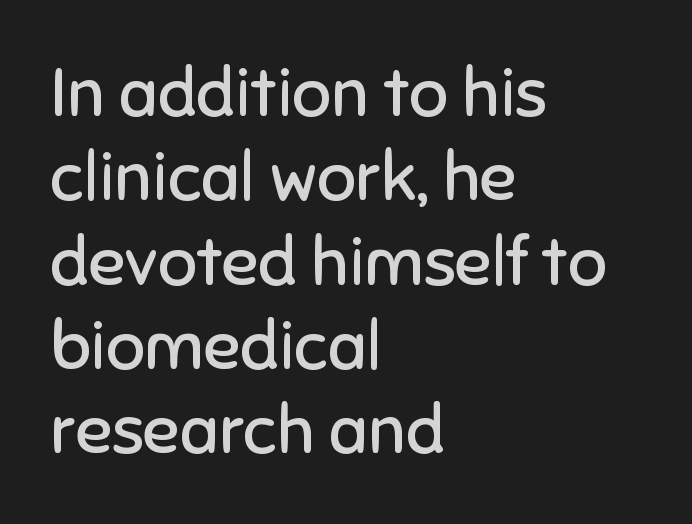
{"serif": "no", "italic": "no", "bold": "no", "weight": "regular", "width": "normal", "stroke_contrast": "low", "x_height": "medium", "monospaced": "no", "underline": "no", "align": "left", "line_spacing_ratio": 1.24, "letter_spacing": "normal", "letter_spacing_em": 0.0, "glyph_px": 68}
